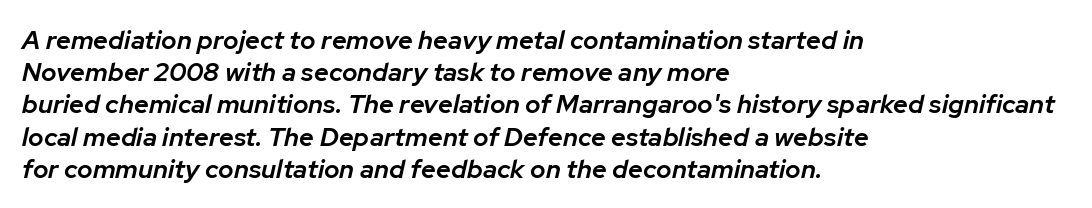
Does the copy run flush right? No — it runs flush left. The letters are slanted; this is an italic face. Quick note: underline off. Compared with an ordinary text face, these strokes are moderately heavier — a semibold. Is the letter spacing exaggerated? No — it looks like the ordinary default.
